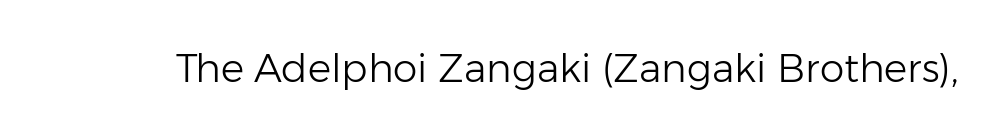
The letters advance in unequal steps, a hallmark of proportional type. Type style note: lacks serifs. Compared with typical body copy, the letter spacing here is the same. Heft: none added — not bold. Notice how the stems are strictly vertical — no italics here. Beneath every word, the page is bare.
